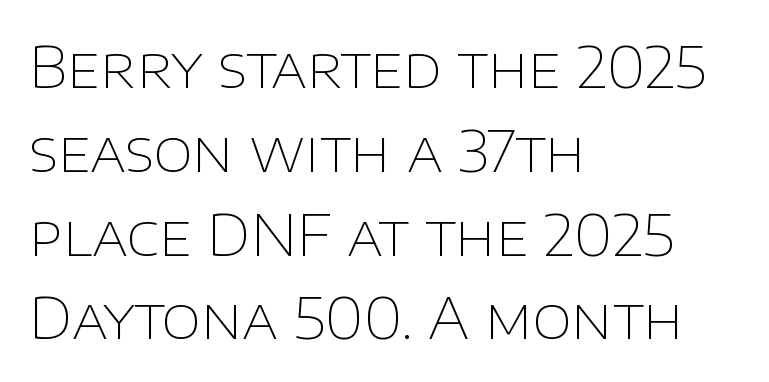
{"serif": "no", "italic": "no", "bold": "no", "weight": "thin", "width": "normal", "stroke_contrast": "low", "x_height": "large", "monospaced": "no", "underline": "no", "align": "left", "line_spacing": "normal", "line_spacing_ratio": 1.47, "letter_spacing": "normal", "letter_spacing_em": 0.0, "glyph_px": 57}
